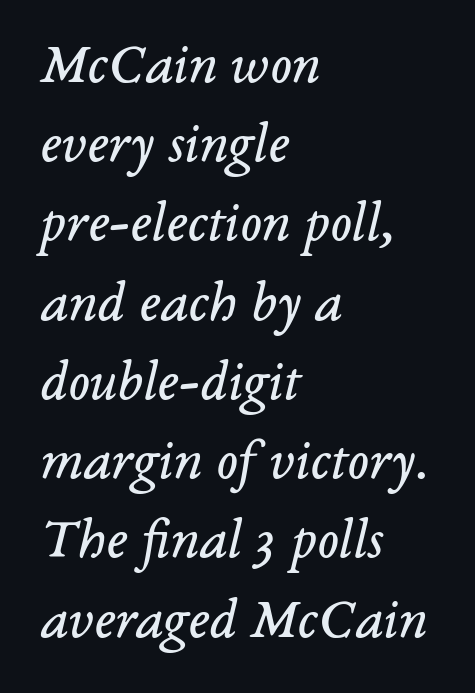
{"serif": "yes", "italic": "yes", "lean": "right", "slant_degrees": 14, "bold": "no", "weight": "regular", "width": "normal", "stroke_contrast": "low", "x_height": "medium", "monospaced": "no", "underline": "no", "align": "left", "line_spacing": "normal", "line_spacing_ratio": 1.39, "letter_spacing": "normal", "letter_spacing_em": 0.0, "glyph_px": 57}
